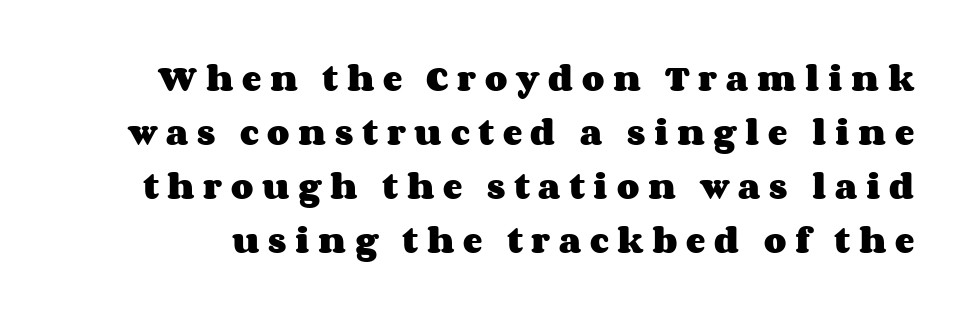
{"italic": "no", "bold": "yes", "weight": "heavy", "width": "wide", "stroke_contrast": "medium", "x_height": "large", "monospaced": "no", "underline": "no", "line_spacing_ratio": 1.86, "letter_spacing": "wide", "letter_spacing_em": 0.3, "glyph_px": 29}
